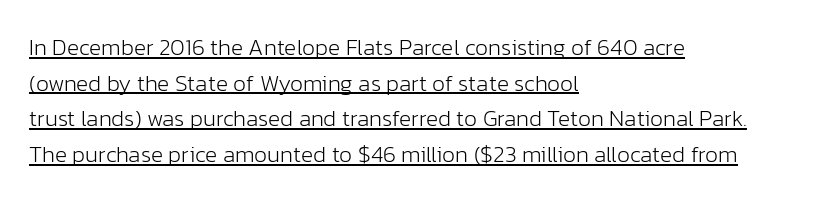
The words here are underlined. The font's upright variant was chosen for this text. The rendering uses a moderate line-height, typical for paragraphs. The letters sit at their default tracking, neither squeezed nor spread. Bold? No — there's no thickening of the strokes. One-word summary of the alignment: left.
